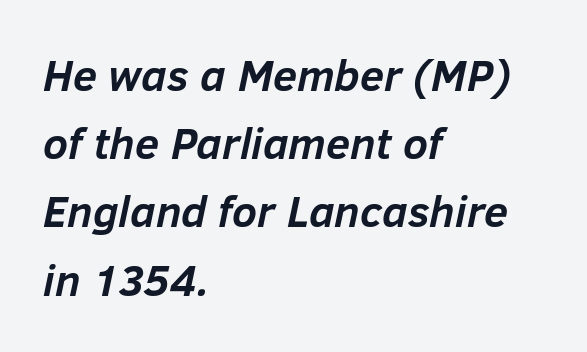
These lines are rendered in a variable-pitch font. The line-height multiplier appears to be the usual default. Does the weight exceed regular? Yes, all the way to bold. Does the lettering tilt? It does — this is italic. The rag falls on the right side of this text block. Type without underlining.
